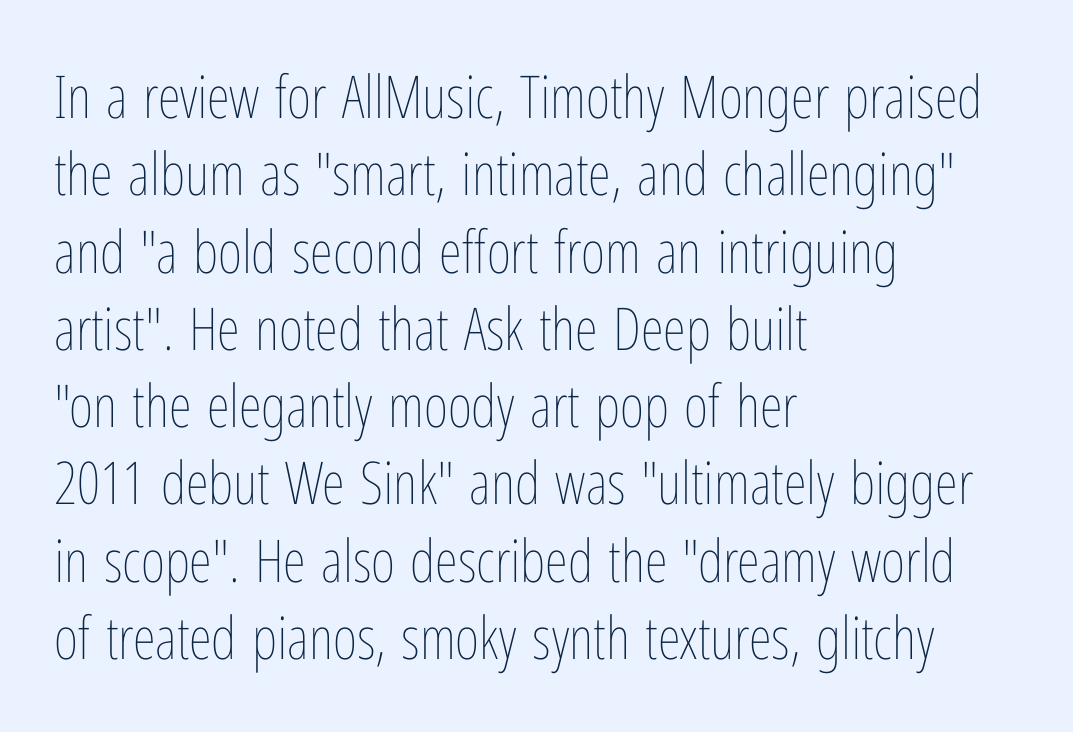
The face used here is proportionally spaced, like ordinary book or web type. In terms of leading, this rendering sits right in the middle. This sample is left-justified, so line endings fall wherever the words run out. Rendered with straight, roman letterforms. Plain, unruled lines of type. Students, note that the glyphs here touch the page at normal intervals.
